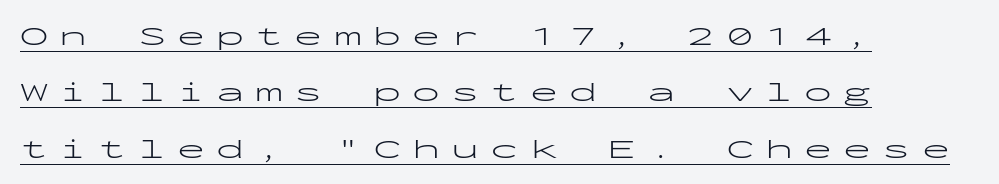
Q: Is the text bold? A: No.
Q: Is the text italic (slanted)? A: No, it is upright.
Q: Is the typeface a serif or a sans-serif typeface? A: Sans-serif.
Q: Is the text underlined? A: Yes.
Q: How is the paragraph aligned? A: Left-aligned.
Q: Is the spacing between letters normal or unusually wide? A: Unusually wide.
Q: Is the spacing between lines tight, normal or loose? A: Loose.
Q: Width (condensed, normal, or wide)? A: Wide.
Q: Stroke contrast? A: Low.
Q: x-height? A: Medium.
Q: Monospaced? A: Yes.
